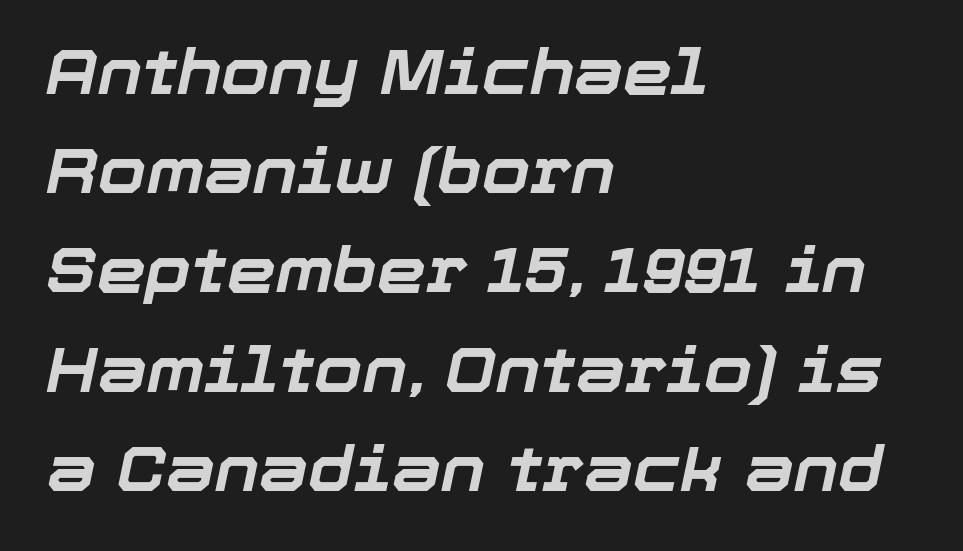
{"italic": "yes", "lean": "right", "slant_degrees": 12, "bold": "yes", "weight": "bold", "width": "normal", "stroke_contrast": "low", "x_height": "medium", "monospaced": "no", "underline": "no", "align": "left", "line_spacing": "normal", "line_spacing_ratio": 1.6, "letter_spacing": "normal", "letter_spacing_em": 0.0, "glyph_px": 62}
